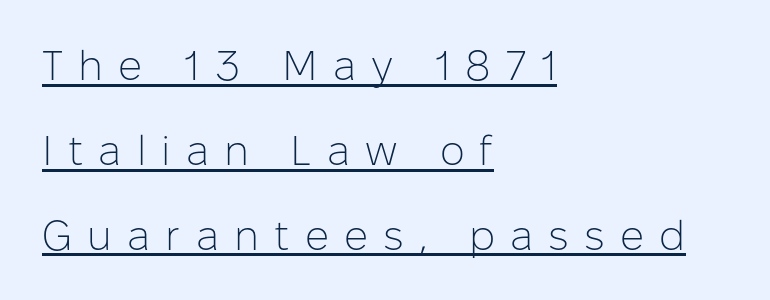
Q: Is the text bold? A: No.
Q: Is the text italic (slanted)? A: No, it is upright.
Q: Is the typeface a serif or a sans-serif typeface? A: Sans-serif.
Q: Is the text underlined? A: Yes.
Q: How is the paragraph aligned? A: Left-aligned.
Q: Is the spacing between letters normal or unusually wide? A: Unusually wide.
Q: Is the spacing between lines tight, normal or loose? A: Loose.
Q: Width (condensed, normal, or wide)? A: Normal.
Q: Stroke contrast? A: Low.
Q: x-height? A: Medium.
Q: Monospaced? A: No.
